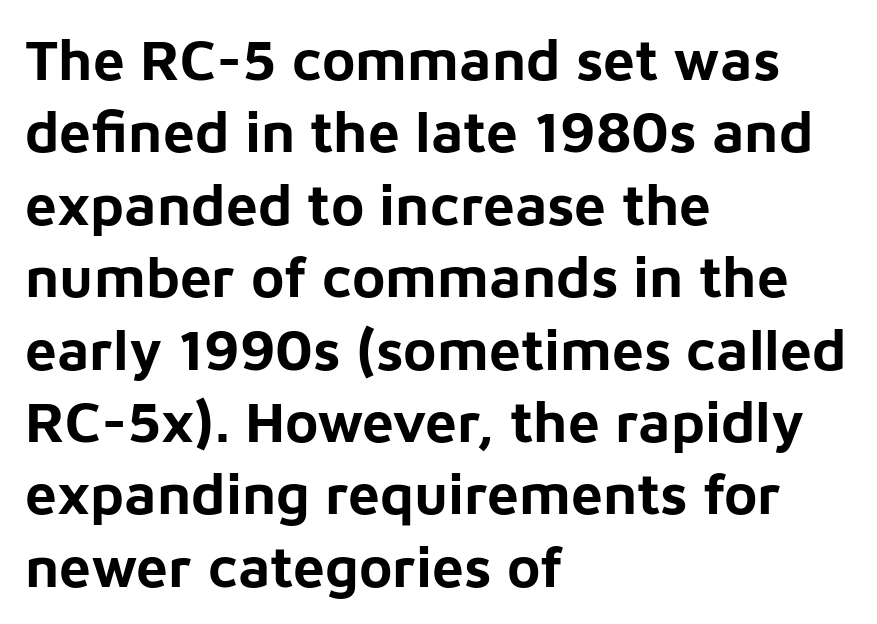
In terms of weight, the rendering is a true, heavy bold. Classification — sans serif. No italicization has been applied; the sample stays upright. The type is set solid horizontally, with unmodified tracking. Is this a fixed-width face? No — the glyphs have proportional, varying widths. Whoever set this chose a conventional vertical rhythm.
